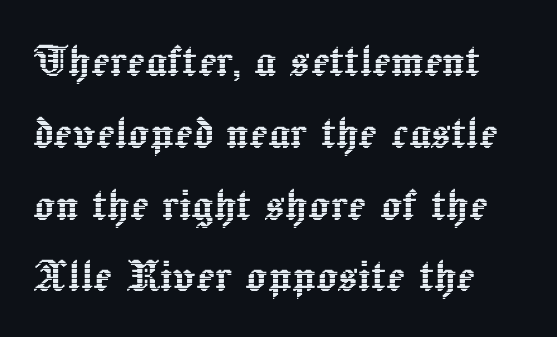
Q: Is the text italic (slanted)? A: No, it is upright.
Q: Is the text underlined? A: No.
Q: Is the spacing between letters normal or unusually wide? A: Normal.
Q: Is the spacing between lines tight, normal or loose? A: Normal.
Q: Width (condensed, normal, or wide)? A: Normal.
Q: x-height? A: Medium.
Q: Monospaced? A: No.
